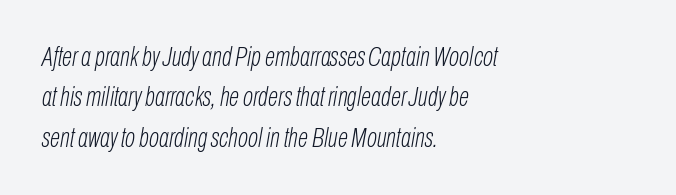
The image shows 27 px text type, italic (leaning right); set left-aligned, normal line spacing (1.5x), normal letter spacing, not underlined.
